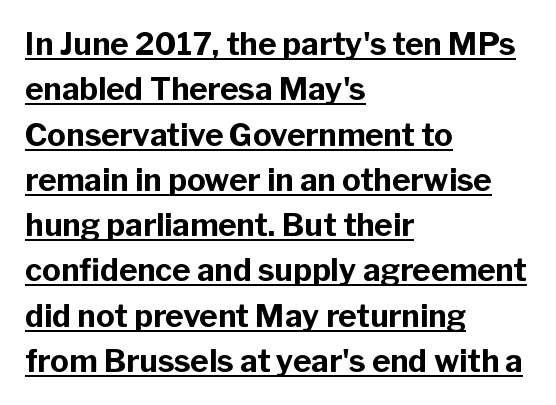
The letters carry no serifs — their stems end cleanly without finishing strokes. The specimen includes a rule beneath the text block's lines. The lettering stays uniformly vertical, giving the passage a roman look. Think of a printed novel: that variable character pitch is what you see here. These words are printed bold, with thick strokes throughout. Alignment: flush left.
